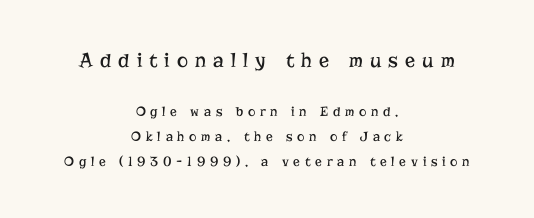
Q: Is the text bold? A: No.
Q: Is the text italic (slanted)? A: No, it is upright.
Q: Is the text underlined? A: No.
Q: How is the paragraph aligned? A: Centered.
Q: Is the spacing between letters normal or unusually wide? A: Unusually wide.
Q: Which block of text is set in a larger size, the first (top) or the second (bottom)? A: The first (top) one.
